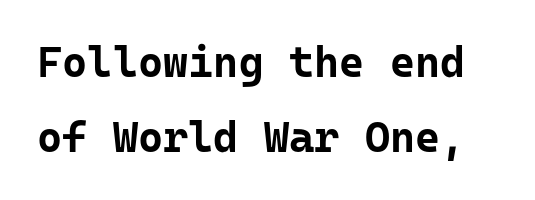
{"serif": "no", "italic": "no", "bold": "yes", "weight": "bold", "width": "normal", "stroke_contrast": "low", "x_height": "medium", "underline": "no", "line_spacing_ratio": 1.74, "letter_spacing": "normal", "letter_spacing_em": 0.0, "glyph_px": 43}
